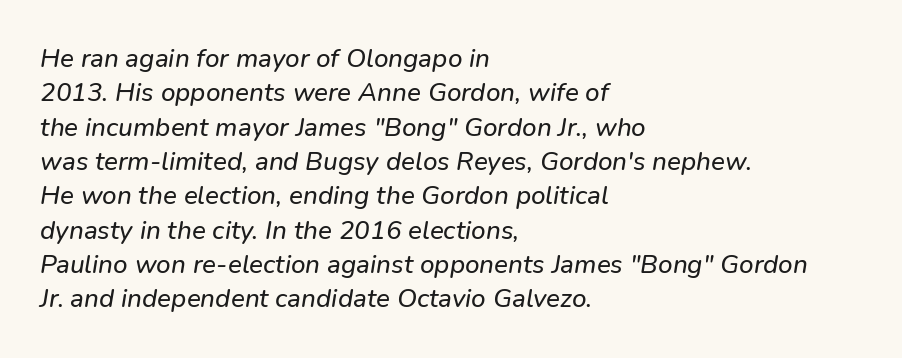
Q: Is the text underlined? A: No.
Q: How is the paragraph aligned? A: Left-aligned.
Q: Is the spacing between letters normal or unusually wide? A: Normal.
Q: Is the spacing between lines tight, normal or loose? A: Normal.
